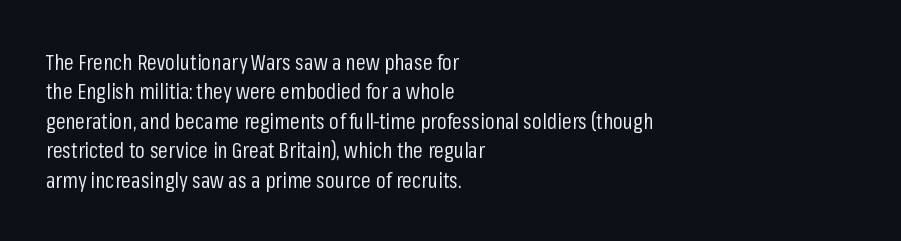
The image shows 22 px text type, upright; set left-aligned, normal line spacing (1.34x), normal letter spacing, not underlined.
